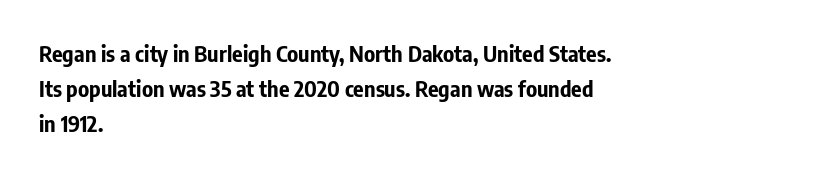
{"italic": "no", "bold": "yes", "underline": "no", "align": "left", "line_spacing": "normal", "line_spacing_ratio": 1.59, "letter_spacing": "normal", "letter_spacing_em": 0.0, "glyph_px": 22}
